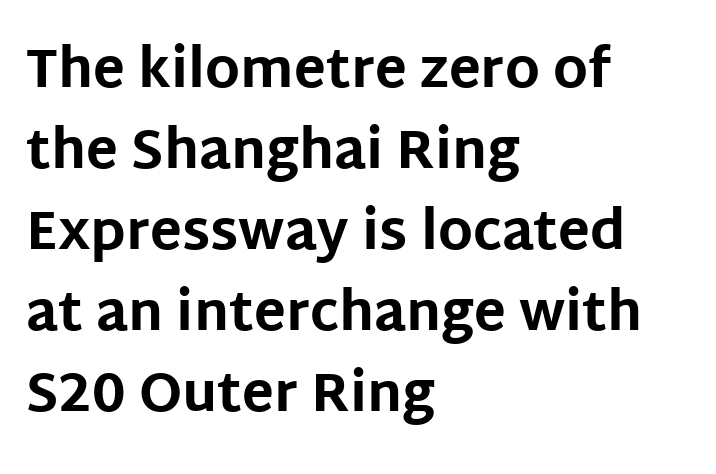
{"serif": "no", "italic": "no", "bold": "yes", "weight": "bold", "width": "normal", "stroke_contrast": "low", "x_height": "large", "monospaced": "no", "underline": "no", "align": "left", "line_spacing": "normal", "line_spacing_ratio": 1.53, "letter_spacing": "normal", "letter_spacing_em": 0.0, "glyph_px": 53}
